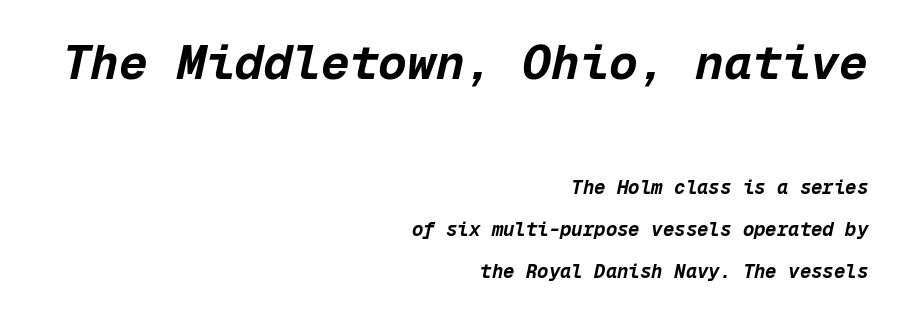
Q: Is the text bold? A: Yes.
Q: Is the text italic (slanted)? A: Yes, it leans right by about 12 degrees.
Q: Is the text underlined? A: No.
Q: How is the paragraph aligned? A: Right-aligned.
Q: Is the spacing between letters normal or unusually wide? A: Normal.
Q: Is the spacing between lines tight, normal or loose? A: Loose.
Q: Which block of text is set in a larger size, the first (top) or the second (bottom)? A: The first (top) one.
Q: Width (condensed, normal, or wide)? A: Normal.
Q: Stroke contrast? A: Low.
Q: x-height? A: Medium.
Q: Monospaced? A: Yes.
